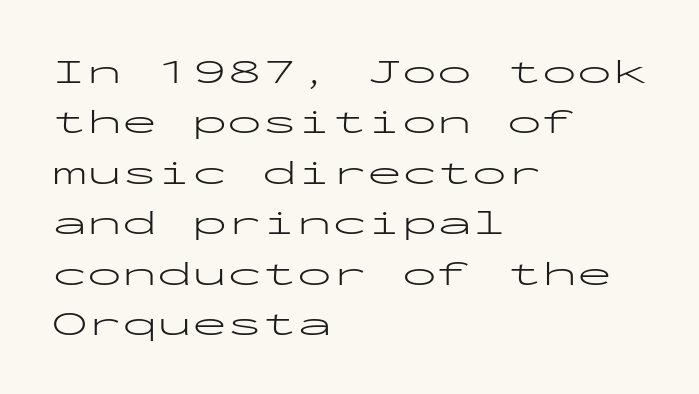
Q: Is the text bold? A: No.
Q: Is the text italic (slanted)? A: No, it is upright.
Q: Is the typeface a serif or a sans-serif typeface? A: Sans-serif.
Q: Is the text underlined? A: No.
Q: How is the paragraph aligned? A: Left-aligned.
Q: Is the spacing between letters normal or unusually wide? A: Normal.
Q: Is the spacing between lines tight, normal or loose? A: Normal.
Q: Width (condensed, normal, or wide)? A: Wide.
Q: Stroke contrast? A: Low.
Q: x-height? A: Medium.
Q: Monospaced? A: Yes.
